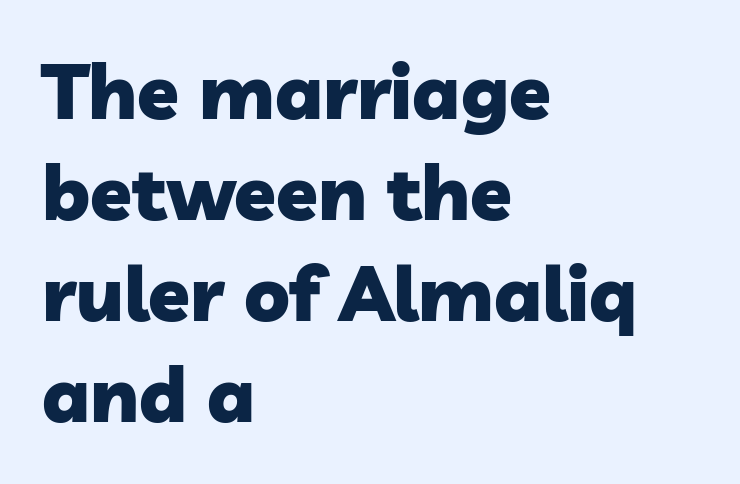
{"serif": "no", "bold": "yes", "weight": "heavy", "width": "normal", "stroke_contrast": "low", "x_height": "medium", "monospaced": "no", "underline": "no", "align": "left", "line_spacing": "normal", "line_spacing_ratio": 1.33, "letter_spacing": "normal", "letter_spacing_em": 0.0, "glyph_px": 76}
